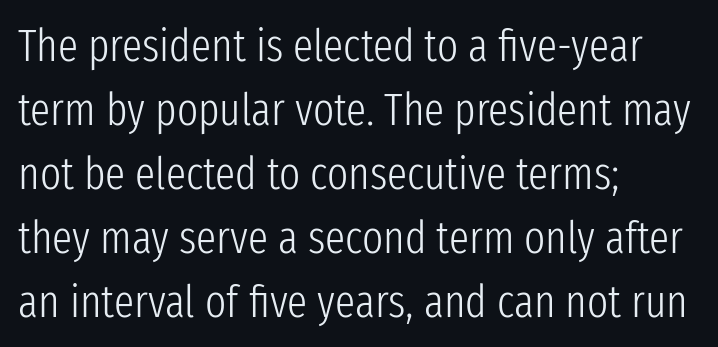
Q: Is the text bold? A: No.
Q: Is the text italic (slanted)? A: No, it is upright.
Q: Is the typeface a serif or a sans-serif typeface? A: Sans-serif.
Q: Is the text underlined? A: No.
Q: How is the paragraph aligned? A: Left-aligned.
Q: Is the spacing between letters normal or unusually wide? A: Normal.
Q: Is the spacing between lines tight, normal or loose? A: Normal.
Q: Width (condensed, normal, or wide)? A: Condensed.
Q: Stroke contrast? A: Low.
Q: x-height? A: Medium.
Q: Monospaced? A: No.
